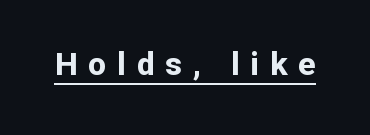
Here the designer chose a conventional face with non-uniform glyph widths. These lines were composed using upright roman letters. Are there feet on the stems? There aren't — it's a sans. Students, this is bold: see how much ink each stroke carries. The tracking jumps out immediately: characters are airy and widely separated.
